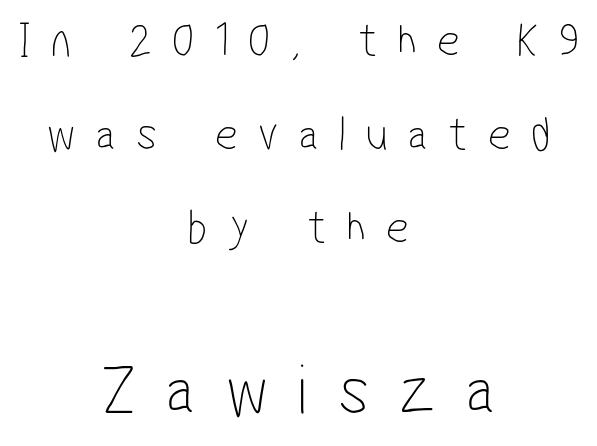
{"serif": "no", "bold": "no", "weight": "thin", "width": "condensed", "stroke_contrast": "low", "x_height": "medium", "monospaced": "no", "underline": "no", "align": "center", "line_spacing": "loose", "line_spacing_ratio": 1.91, "letter_spacing": "wide", "letter_spacing_em": 0.41, "larger_block": "second", "size_ratio": 1.49, "glyph_px": 73}
